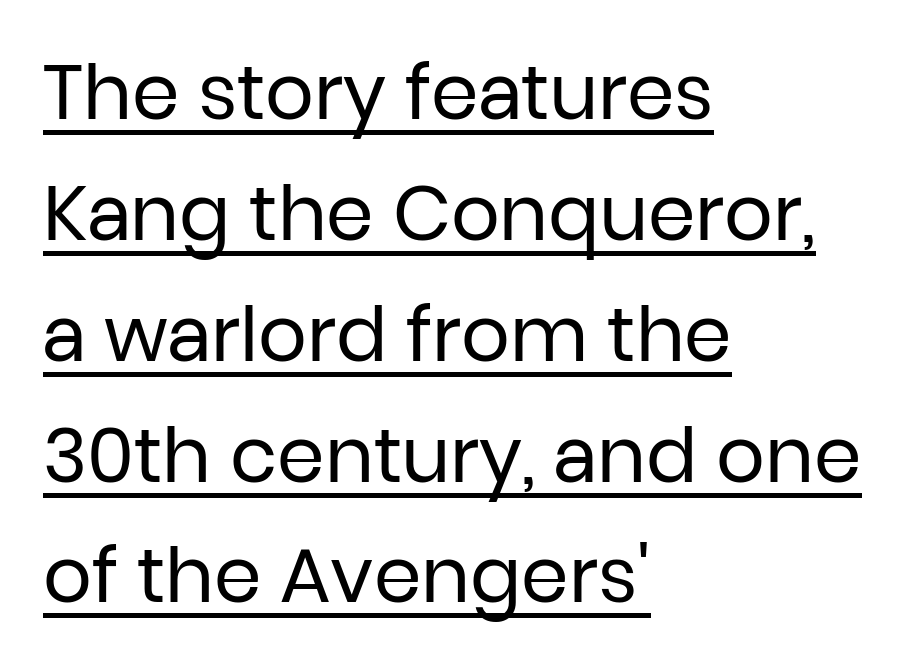
Is this a fixed-width face? No — the glyphs have proportional, varying widths. A student would call this left alignment; a typographer would say flush left, rag right. What kind of face is this? One without serifs — a sans. A light-to-regular cut is what we see here. The letterforms sit shoulder to shoulder at normal distance. The lines sit at an ordinary, default distance from one another.
